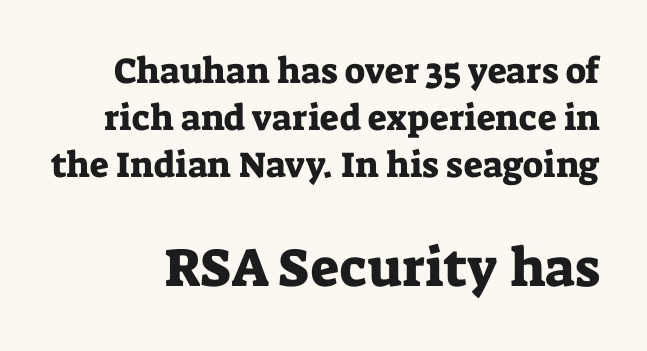
{"serif": "yes", "italic": "no", "width": "normal", "stroke_contrast": "low", "x_height": "medium", "monospaced": "no", "underline": "no", "line_spacing": "normal", "line_spacing_ratio": 1.31, "letter_spacing": "normal", "letter_spacing_em": 0.0, "larger_block": "second", "size_ratio": 1.5, "glyph_px": 54}
